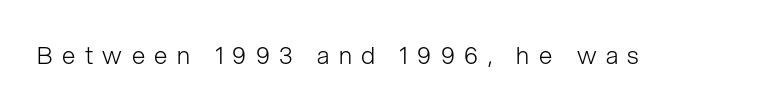
The image shows 24 px text type, upright; set unusually wide letter spacing (+0.4 em), not underlined.
